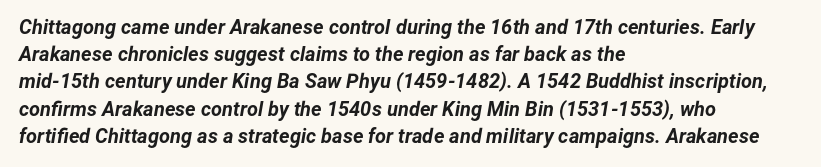
Where is the straight margin? On the left. The foot of each line stays bare and open. The line-height multiplier appears to be the usual default. The text carries the slant typical of an italic or oblique font.
